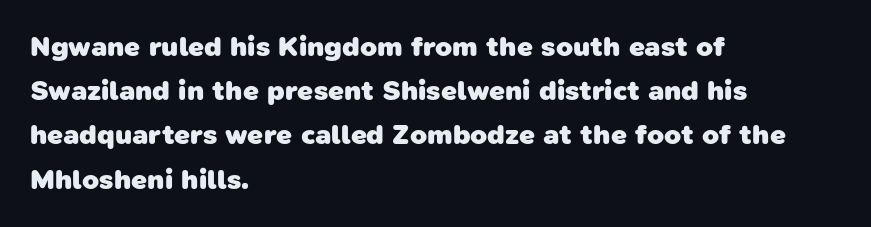
The image shows 28 px heavy sans-serif type; set left-aligned, normal line spacing (1.58x), normal letter spacing, not underlined; low stroke contrast and a medium x-height.
